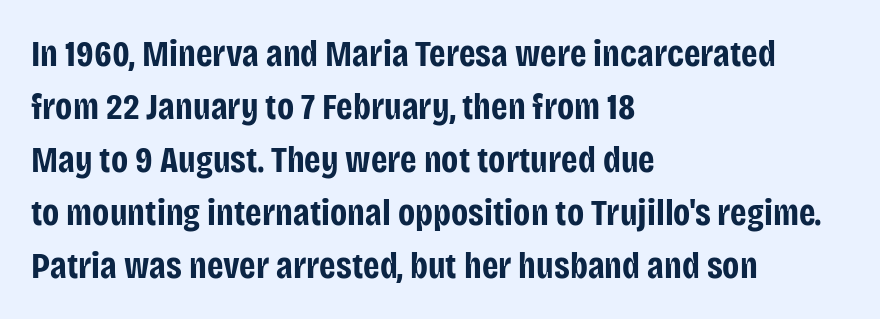
The image shows 37 px bold, condensed sans-serif type, upright; set left-aligned, normal line spacing (1.43x), normal letter spacing, not underlined; low stroke contrast and a large x-height.
